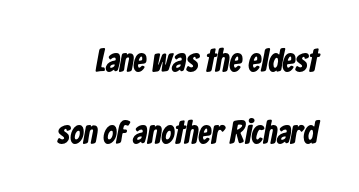
The image shows 33 px bold, condensed sans-serif type; set loose line spacing (2.18x), normal letter spacing, not underlined; low stroke contrast and a medium x-height.
